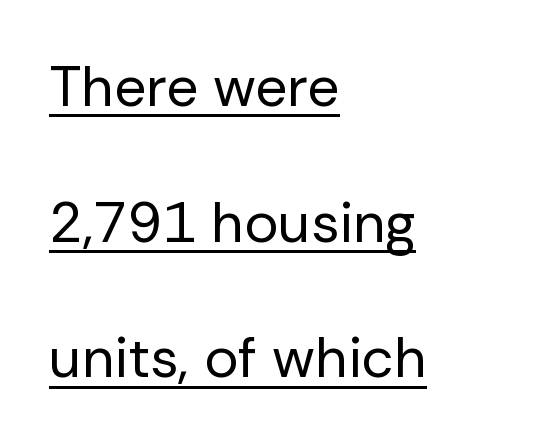
Q: Is the text bold? A: No.
Q: Is the text italic (slanted)? A: No, it is upright.
Q: Is the typeface a serif or a sans-serif typeface? A: Sans-serif.
Q: Is the text underlined? A: Yes.
Q: How is the paragraph aligned? A: Left-aligned.
Q: Is the spacing between letters normal or unusually wide? A: Normal.
Q: Is the spacing between lines tight, normal or loose? A: Loose.
Q: Width (condensed, normal, or wide)? A: Normal.
Q: Stroke contrast? A: Low.
Q: x-height? A: Medium.
Q: Monospaced? A: No.
